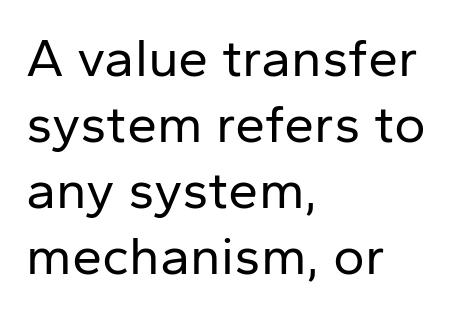
{"serif": "no", "italic": "no", "bold": "no", "weight": "regular", "width": "normal", "stroke_contrast": "low", "x_height": "medium", "monospaced": "no", "underline": "no", "align": "left", "line_spacing_ratio": 1.22, "letter_spacing": "normal", "letter_spacing_em": 0.0, "glyph_px": 54}
